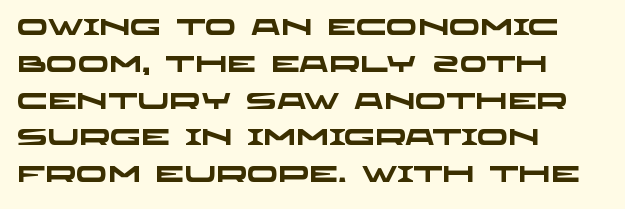
The image shows 23 px bold type; set left-aligned, normal line spacing (1.6x), normal letter spacing, not underlined.
